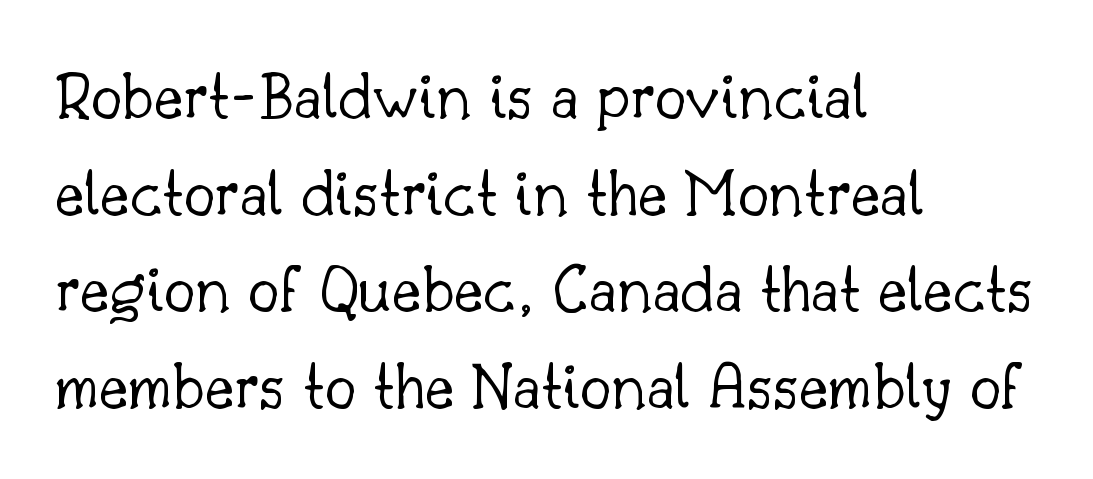
Q: Is the text bold? A: No.
Q: Is the text italic (slanted)? A: No, it is upright.
Q: Is the text underlined? A: No.
Q: How is the paragraph aligned? A: Left-aligned.
Q: Is the spacing between letters normal or unusually wide? A: Normal.
Q: Is the spacing between lines tight, normal or loose? A: Normal.
Q: Width (condensed, normal, or wide)? A: Normal.
Q: Stroke contrast? A: Low.
Q: x-height? A: Small.
Q: Monospaced? A: No.
